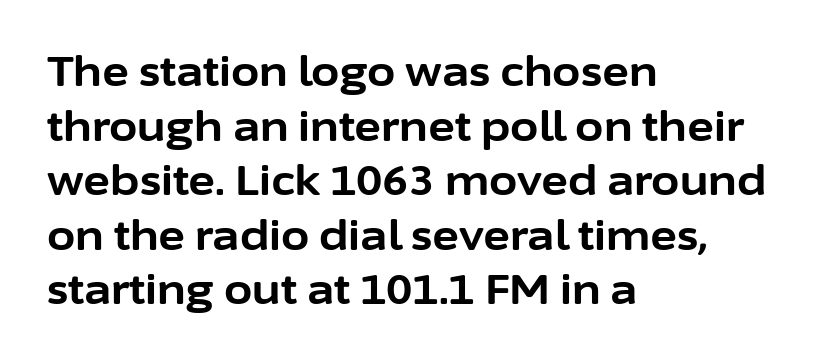
Q: Is the text bold? A: Yes.
Q: Is the text italic (slanted)? A: No, it is upright.
Q: Is the typeface a serif or a sans-serif typeface? A: Sans-serif.
Q: Is the text underlined? A: No.
Q: How is the paragraph aligned? A: Left-aligned.
Q: Is the spacing between letters normal or unusually wide? A: Normal.
Q: Is the spacing between lines tight, normal or loose? A: Normal.
Q: Width (condensed, normal, or wide)? A: Normal.
Q: Stroke contrast? A: Low.
Q: x-height? A: Medium.
Q: Monospaced? A: No.
